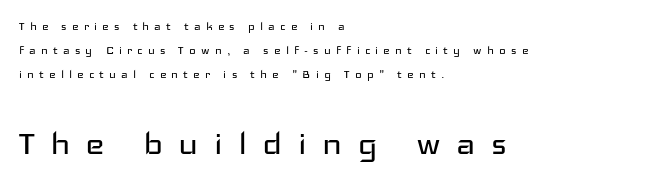
Anything drawn beneath the words? Only blank space. Examine the stroke ends and you'll find no serifs. This layout puts the modest block above and the oversized block below. You could not count columns in this text — the font is proportionally spaced.
